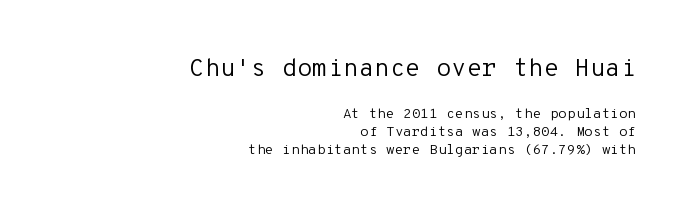
{"italic": "no", "bold": "no", "underline": "no", "align": "right", "line_spacing": "normal", "line_spacing_ratio": 1.29, "letter_spacing": "normal", "letter_spacing_em": 0.0, "larger_block": "first", "size_ratio": 1.79, "glyph_px": 25}
